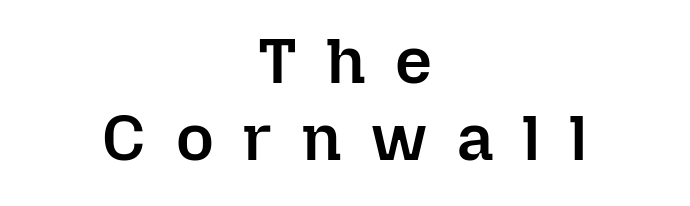
Moderately thickened strokes mark this as semibold type. You could not count columns in this text — the font is proportionally spaced. This sample uses expanded letter spacing, leaving extra air between glyphs. Ascenders rise straight up at ninety degrees. One-word summary of the alignment: center.
